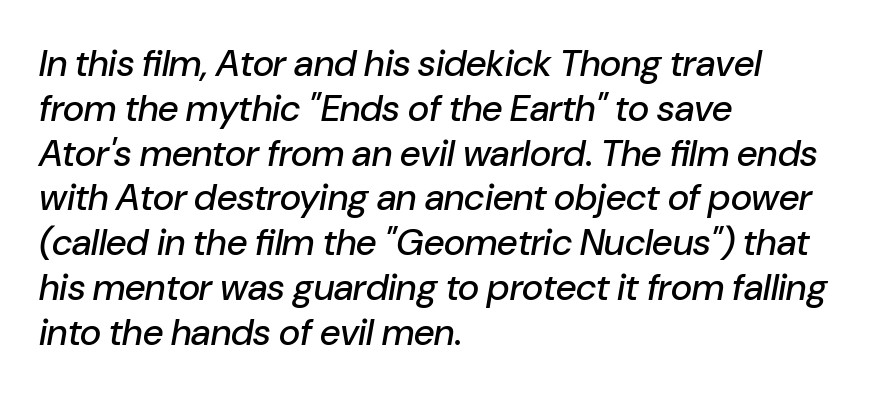
The image shows 37 px text type, italic (leaning right); set left-aligned, line spacing 1.21x, normal letter spacing, not underlined; low stroke contrast and a medium x-height.
